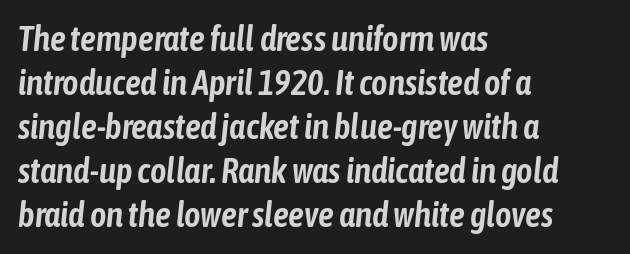
The image shows 35 px condensed type, italic (leaning right); set left-aligned, normal line spacing (1.26x), normal letter spacing, not underlined; low stroke contrast and a medium x-height.
